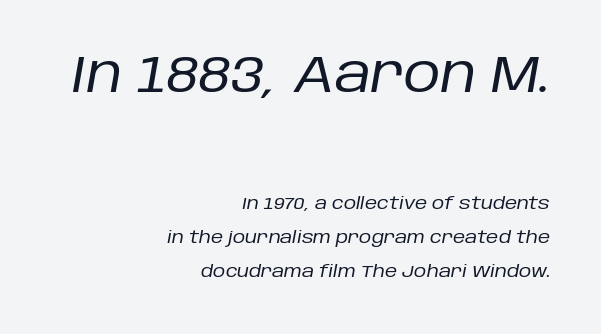
{"italic": "yes", "lean": "right", "slant_degrees": 10, "bold": "no", "weight": "regular", "width": "normal", "stroke_contrast": "low", "x_height": "large", "monospaced": "no", "underline": "no", "align": "right", "line_spacing": "loose", "line_spacing_ratio": 2.02, "letter_spacing": "normal", "letter_spacing_em": 0.0, "larger_block": "first", "size_ratio": 3.0, "glyph_px": 51}
